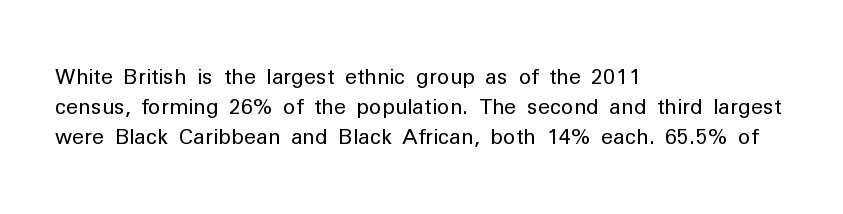
The image shows 21 px text type, upright; set left-aligned, normal line spacing (1.42x), normal letter spacing, not underlined.
